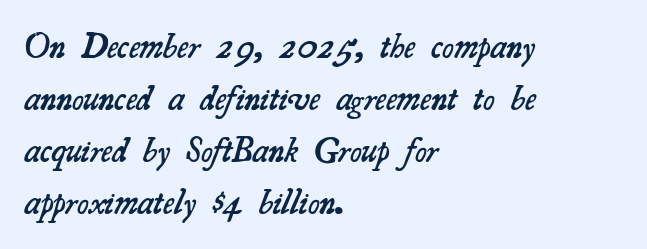
The image shows 35 px semibold serif type; set left-aligned, normal line spacing (1.49x), normal letter spacing, not underlined; medium stroke contrast and a small x-height.
